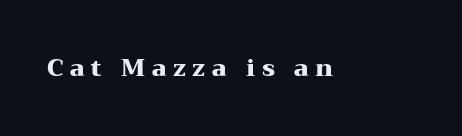
The image shows 24 px bold type, upright; set unusually wide letter spacing (+0.27 em), not underlined.
